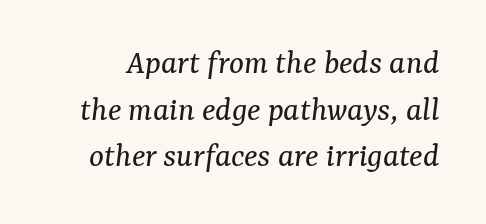
{"serif": "yes", "italic": "yes", "lean": "right", "slant_degrees": 7, "bold": "no", "weight": "regular", "width": "normal", "stroke_contrast": "medium", "x_height": "medium", "monospaced": "no", "underline": "no", "line_spacing": "normal", "line_spacing_ratio": 1.33, "letter_spacing": "normal", "letter_spacing_em": 0.0, "glyph_px": 35}
